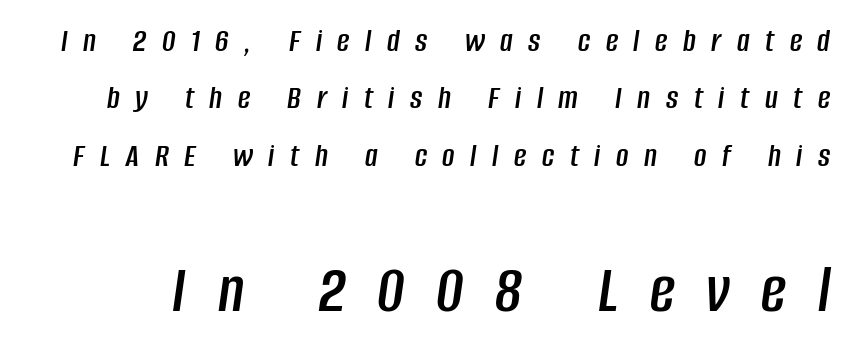
{"italic": "yes", "lean": "right", "slant_degrees": 8, "width": "condensed", "stroke_contrast": "low", "x_height": "large", "monospaced": "no", "underline": "no", "line_spacing": "normal", "line_spacing_ratio": 1.69, "letter_spacing": "wide", "letter_spacing_em": 0.46, "larger_block": "second", "size_ratio": 2.03, "glyph_px": 69}
